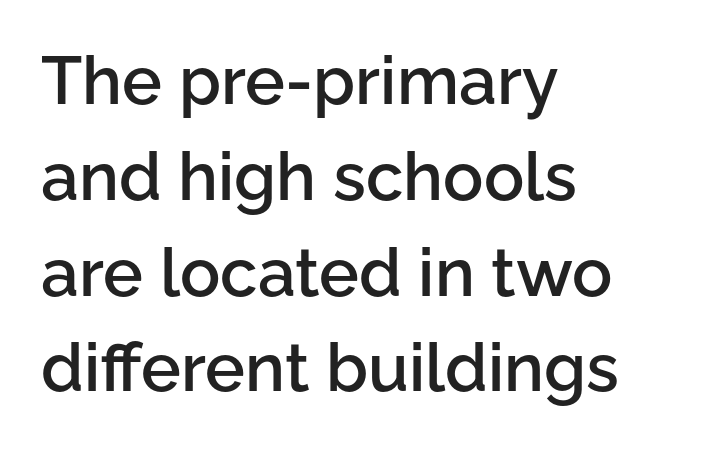
A typesetter would label this face a sans. Designer's note — italics off, roman on. Letter spacing: default. The strokes are fattened partway — semibold, not bold. Reading down the block, your eye returns to a fixed left position each line. Letters rest on an invisible, unmarked baseline.
